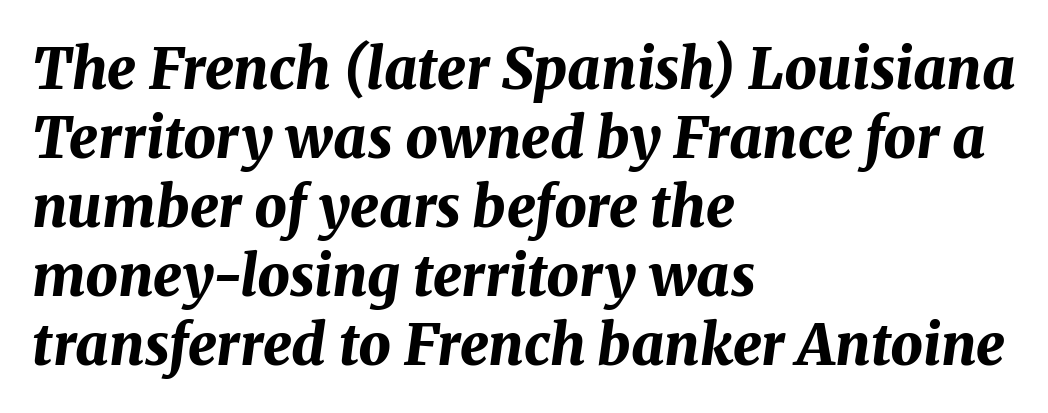
Q: Is the text bold? A: Yes.
Q: Is the text italic (slanted)? A: Yes, it leans right by about 8 degrees.
Q: Is the text underlined? A: No.
Q: How is the paragraph aligned? A: Left-aligned.
Q: Is the spacing between letters normal or unusually wide? A: Normal.
Q: Width (condensed, normal, or wide)? A: Normal.
Q: Stroke contrast? A: Medium.
Q: x-height? A: Medium.
Q: Monospaced? A: No.
